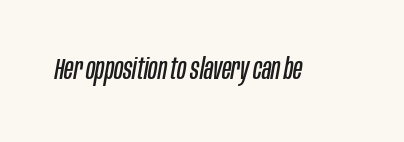
Each row of text sits above clean, open space. This is not heavy type; no bold has been used. An italicized treatment has been applied to the whole sample. Do the characters align in a grid? No, the font is proportional.
